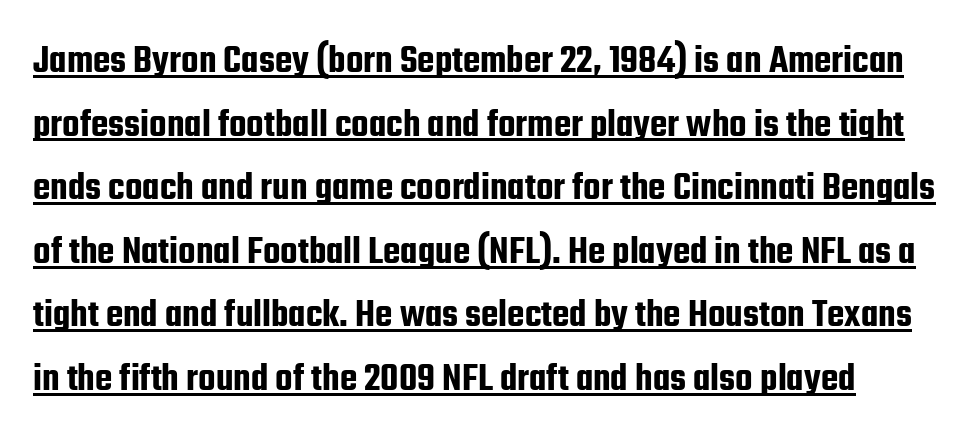
This sample uses an upright cut, with every glyph sitting square on the baseline. Words appear dense and cohesive because spacing is normal. Nope, no serifs anywhere on these letters. A typesetter would call this proportional, since set widths differ per character.
